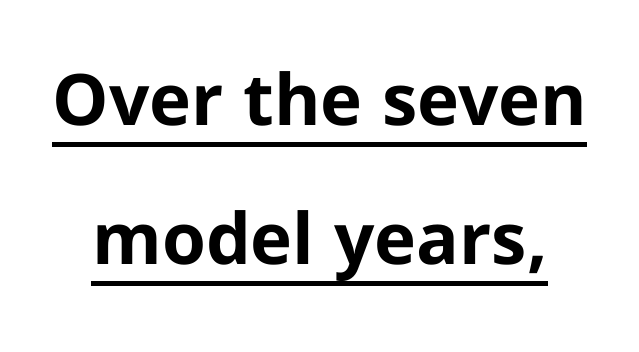
Q: Is the text bold? A: Yes.
Q: Is the text italic (slanted)? A: No, it is upright.
Q: Is the typeface a serif or a sans-serif typeface? A: Sans-serif.
Q: Is the text underlined? A: Yes.
Q: Is the spacing between letters normal or unusually wide? A: Normal.
Q: Is the spacing between lines tight, normal or loose? A: Loose.
Q: Width (condensed, normal, or wide)? A: Normal.
Q: Stroke contrast? A: Low.
Q: x-height? A: Medium.
Q: Monospaced? A: No.
